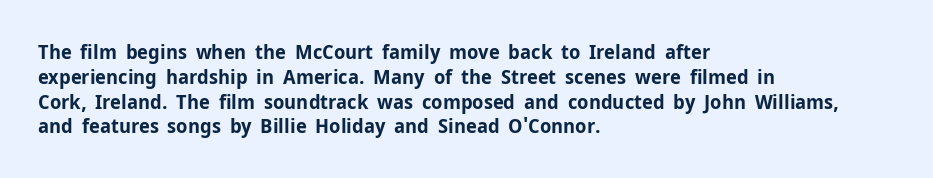
The image shows 20 px bold type, upright; set left-aligned, line spacing 1.24x, normal letter spacing, not underlined.
